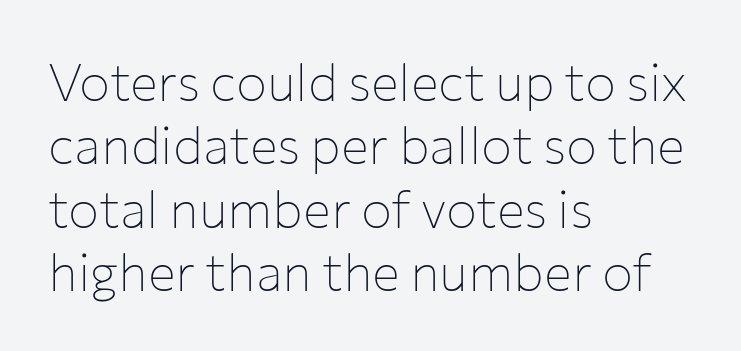
{"serif": "no", "italic": "no", "bold": "no", "weight": "thin", "width": "normal", "stroke_contrast": "low", "x_height": "medium", "monospaced": "no", "underline": "no", "align": "left", "line_spacing_ratio": 1.22, "letter_spacing": "normal", "letter_spacing_em": 0.0, "glyph_px": 52}
